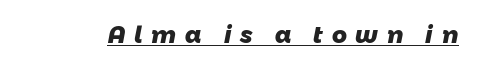
Stroke thickness is high; the sample reads as a true bold. Each line of the rendering has a horizontal stroke beneath the glyphs. This sample uses expanded letter spacing, leaving extra air between glyphs.
